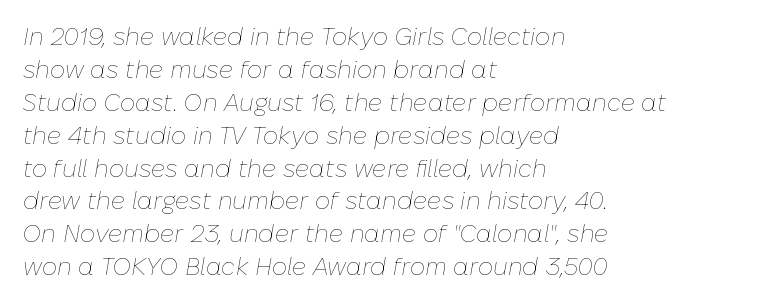
{"italic": "yes", "lean": "right", "slant_degrees": 10, "bold": "no", "underline": "no", "align": "left", "line_spacing": "normal", "line_spacing_ratio": 1.37, "letter_spacing": "normal", "letter_spacing_em": 0.0, "glyph_px": 24}
